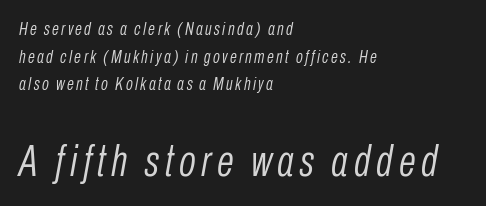
Spacing verdict: proportional, widths tailored to each character. Note: smaller setting up top, larger setting below. Does the copy run flush right? No — it runs flush left. Is the type heavy? It reads as light-to-regular instead.
